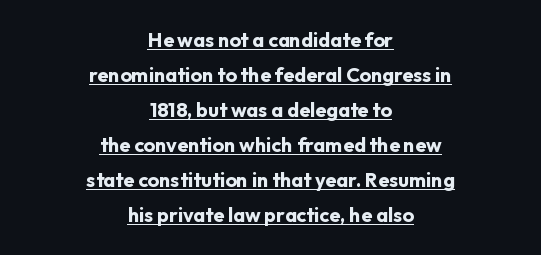
Q: Is the text bold? A: Yes.
Q: Is the text italic (slanted)? A: No, it is upright.
Q: Is the text underlined? A: Yes.
Q: How is the paragraph aligned? A: Centered.
Q: Is the spacing between letters normal or unusually wide? A: Normal.
